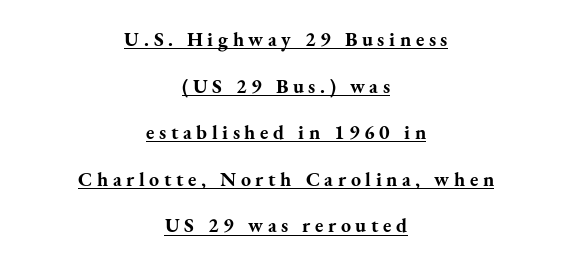
A typesetter would mark this as roman, not italic. Summary of weight: heavy, a full bold. Leading: increased. The face used here appears with an underline applied. These lines have a slow, spaced-out rhythm from letter to letter. Alignment: centered.
